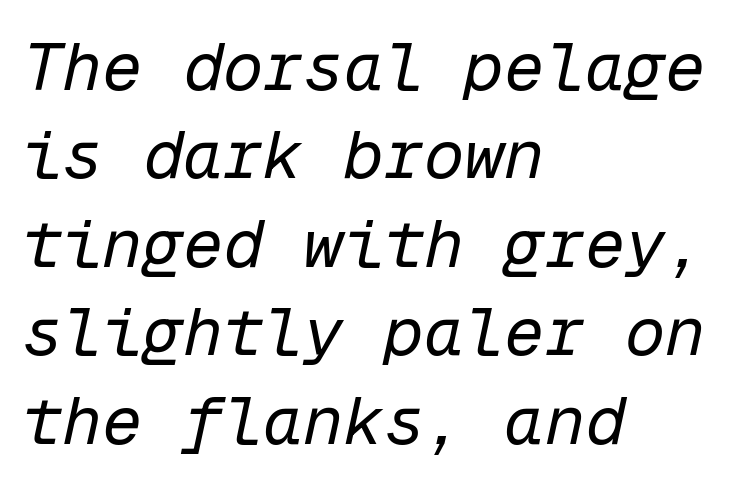
The image shows 67 px regular-weight type, italic (leaning right), monospaced; set left-aligned, normal line spacing (1.32x), normal letter spacing, not underlined; low stroke contrast and a medium x-height.
